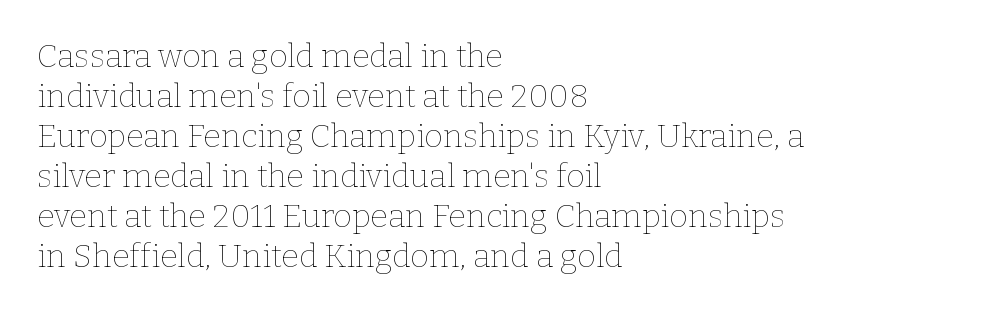
Q: Is the text bold? A: No.
Q: Is the text italic (slanted)? A: No, it is upright.
Q: Is the text underlined? A: No.
Q: How is the paragraph aligned? A: Left-aligned.
Q: Is the spacing between letters normal or unusually wide? A: Normal.
Q: Is the spacing between lines tight, normal or loose? A: Normal.
Q: Width (condensed, normal, or wide)? A: Normal.
Q: Stroke contrast? A: Low.
Q: x-height? A: Medium.
Q: Monospaced? A: No.
